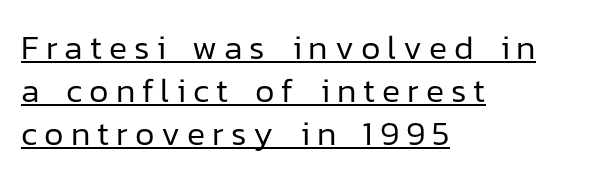
Q: Is the text bold? A: No.
Q: Is the text italic (slanted)? A: No, it is upright.
Q: Is the typeface a serif or a sans-serif typeface? A: Sans-serif.
Q: Is the text underlined? A: Yes.
Q: How is the paragraph aligned? A: Left-aligned.
Q: Is the spacing between letters normal or unusually wide? A: Unusually wide.
Q: Is the spacing between lines tight, normal or loose? A: Normal.
Q: Width (condensed, normal, or wide)? A: Normal.
Q: Stroke contrast? A: Low.
Q: x-height? A: Medium.
Q: Monospaced? A: No.
